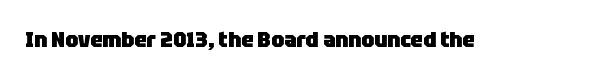
The image shows 22 px bold type, upright; set normal letter spacing, not underlined.
